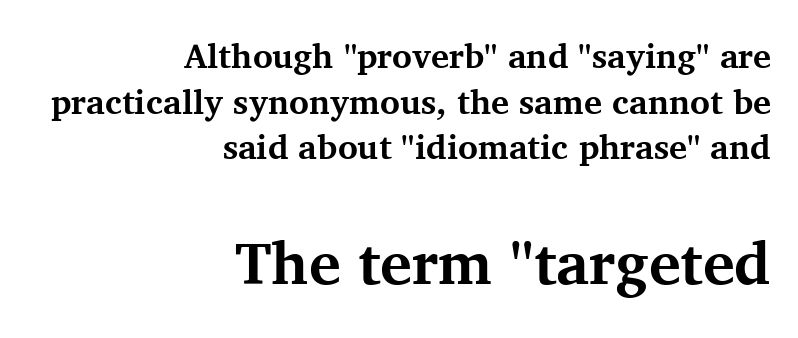
The image shows 60 px bold serif type, upright; set right-aligned, normal line spacing (1.34x), normal letter spacing, not underlined; the second (bottom) block is 1.76x larger; medium stroke contrast and a medium x-height.
